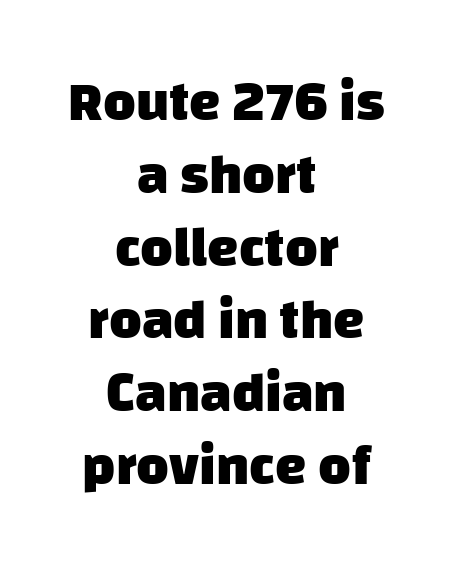
Lines of text with bare space underneath. The letters carry no serifs — their stems end cleanly without finishing strokes. Neither beginnings nor endings align; midpoints do. Look at the tracking — it's just the regular setting, nothing added. Regular leading.
